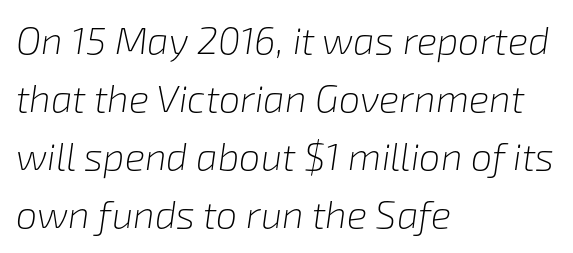
The image shows 38 px light type, italic (leaning right); set left-aligned, normal line spacing (1.53x), normal letter spacing, not underlined; low stroke contrast and a medium x-height.
